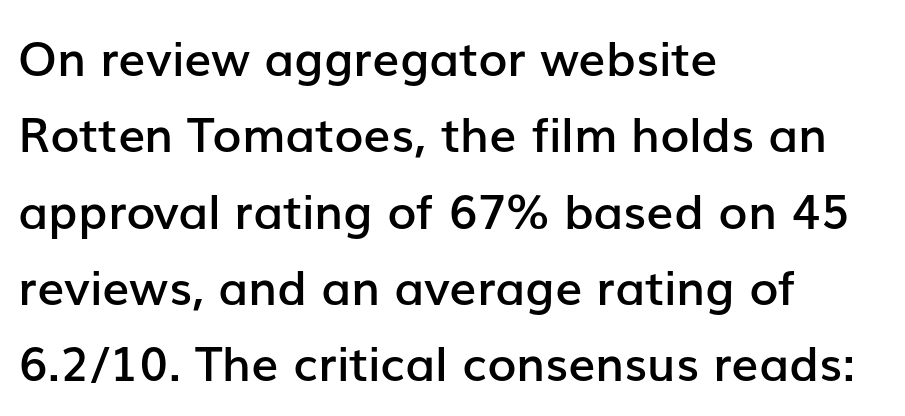
Q: Is the text bold? A: Semi-bold.
Q: Is the text italic (slanted)? A: No, it is upright.
Q: Is the typeface a serif or a sans-serif typeface? A: Sans-serif.
Q: Is the text underlined? A: No.
Q: How is the paragraph aligned? A: Left-aligned.
Q: Is the spacing between letters normal or unusually wide? A: Normal.
Q: Is the spacing between lines tight, normal or loose? A: Normal.
Q: Width (condensed, normal, or wide)? A: Normal.
Q: Stroke contrast? A: Low.
Q: x-height? A: Medium.
Q: Monospaced? A: No.
